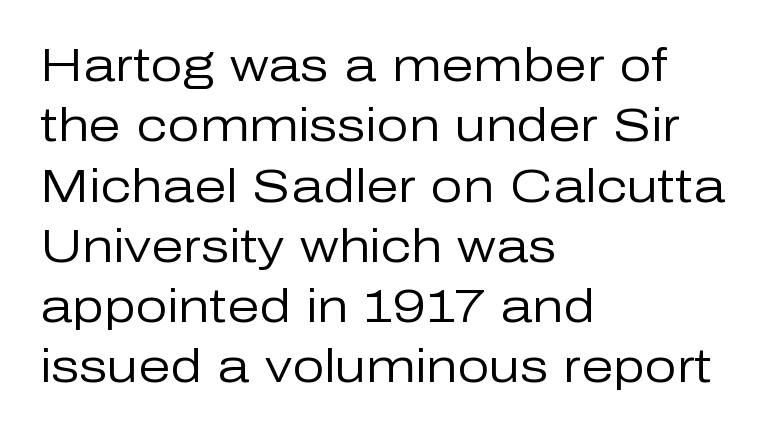
{"serif": "no", "italic": "no", "bold": "no", "weight": "regular", "width": "normal", "stroke_contrast": "low", "x_height": "medium", "monospaced": "no", "underline": "no", "align": "left", "line_spacing": "normal", "line_spacing_ratio": 1.31, "letter_spacing": "normal", "letter_spacing_em": 0.0, "glyph_px": 46}
